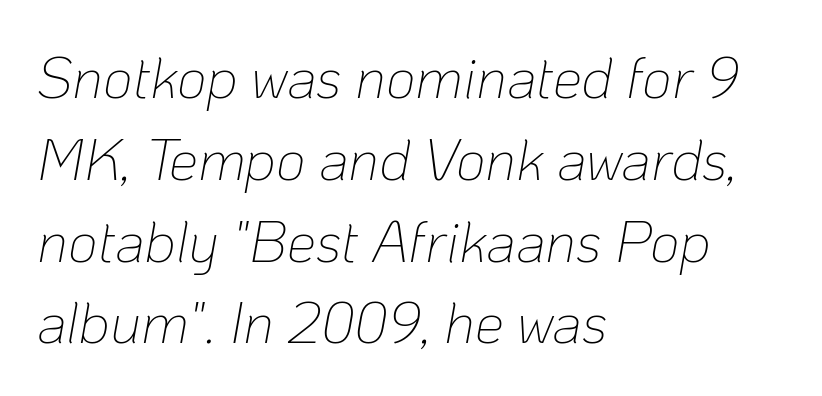
The ragged edge is on the right, which tells us the setting is flush left. Each letter keeps its own natural width here, so spacing adapts to shape. Only glyphs here, with clear space below each row. Is this a heavy cut? Hardly; it is regular or lighter. Compared with ordinary roman type, these characters are visibly tilted. A typesetter would call this zero additional tracking.
